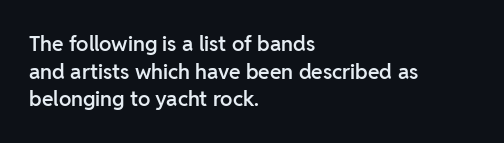
The image shows 21 px text type, upright; set left-aligned, normal line spacing (1.31x), normal letter spacing, not underlined.
